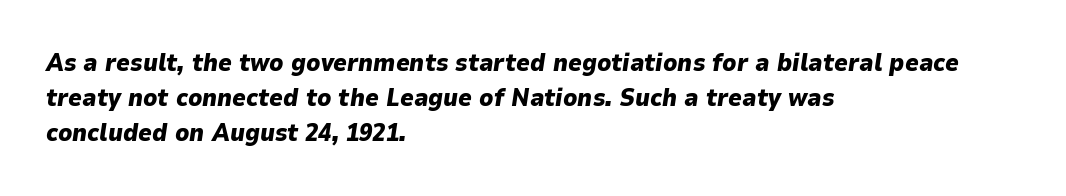
Q: Is the text bold? A: Yes.
Q: Is the text italic (slanted)? A: Yes, it leans right by about 9 degrees.
Q: Is the text underlined? A: No.
Q: How is the paragraph aligned? A: Left-aligned.
Q: Is the spacing between letters normal or unusually wide? A: Normal.
Q: Is the spacing between lines tight, normal or loose? A: Normal.
